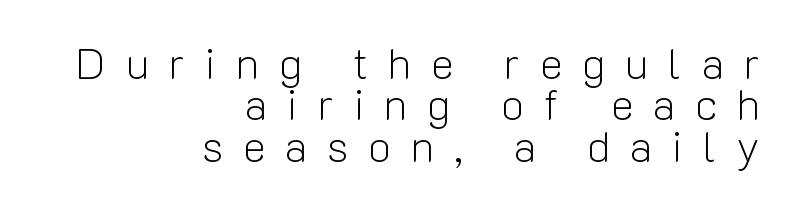
To sum up the face: it is a sans, with no serifs. The compositor pushed each line to the right boundary. There is plenty of visible air inserted between adjacent glyphs. This sample has the flowing, uneven cadence of proportional lettering.
